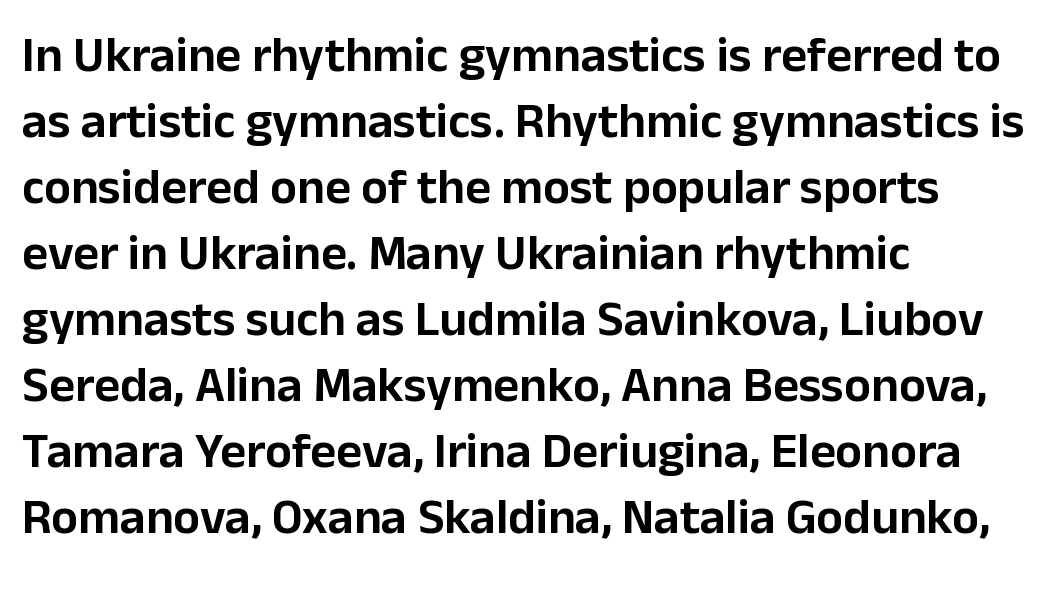
The image shows 50 px sans-serif type, upright; set left-aligned, normal line spacing (1.32x), normal letter spacing, not underlined; low stroke contrast and a medium x-height.
